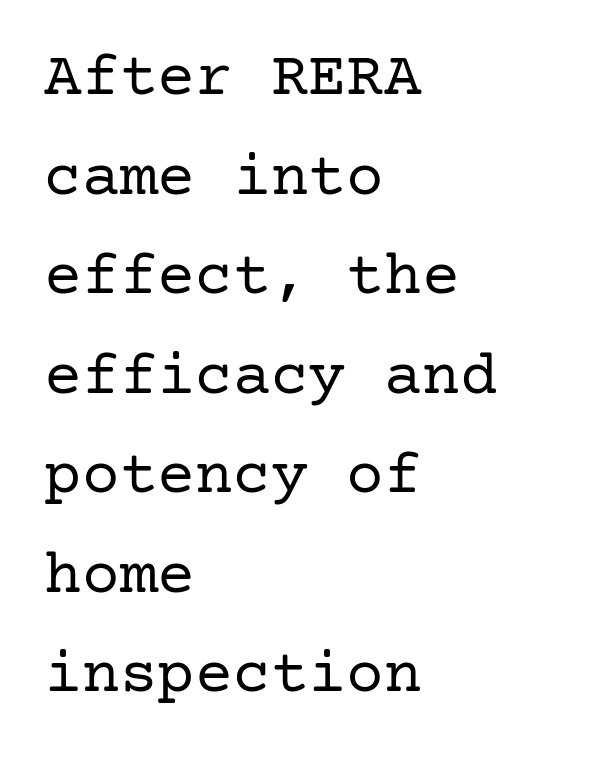
The image shows 63 px regular-weight serif type, upright; set left-aligned, normal line spacing (1.58x), normal letter spacing, not underlined; low stroke contrast and a medium x-height.
